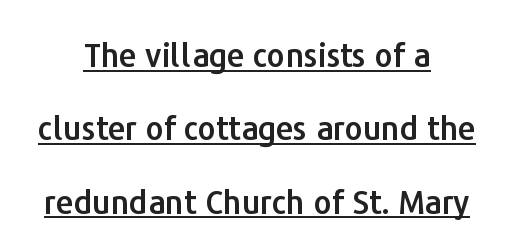
Q: Is the text italic (slanted)? A: No, it is upright.
Q: Is the typeface a serif or a sans-serif typeface? A: Sans-serif.
Q: Is the text underlined? A: Yes.
Q: How is the paragraph aligned? A: Centered.
Q: Is the spacing between letters normal or unusually wide? A: Normal.
Q: Is the spacing between lines tight, normal or loose? A: Loose.
Q: Width (condensed, normal, or wide)? A: Normal.
Q: Stroke contrast? A: Low.
Q: x-height? A: Medium.
Q: Monospaced? A: No.
